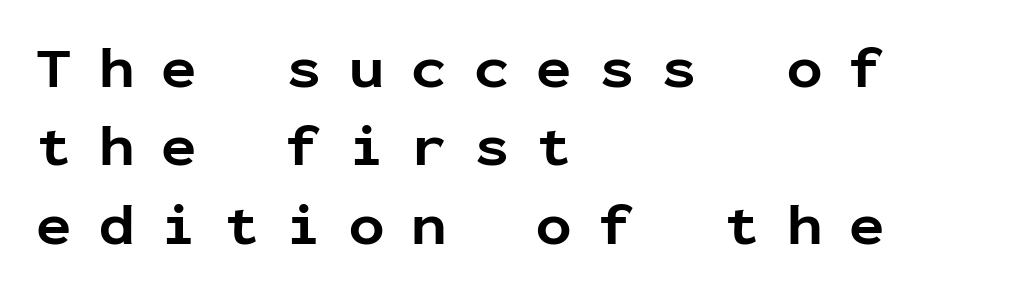
{"serif": "no", "italic": "no", "bold": "yes", "weight": "bold", "width": "normal", "stroke_contrast": "low", "x_height": "medium", "monospaced": "yes", "underline": "no", "align": "left", "line_spacing": "normal", "line_spacing_ratio": 1.33, "letter_spacing": "wide", "letter_spacing_em": 0.46, "glyph_px": 59}
